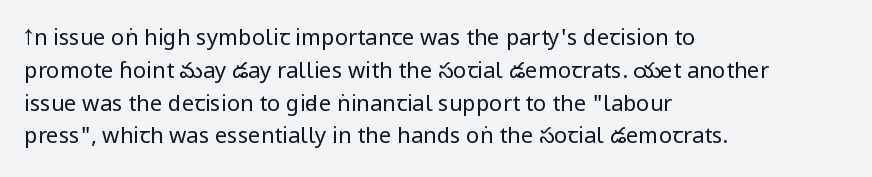
Descender tails drop into unmarked territory. Vertically, the passage feels balanced, rows spaced as you'd expect. The typesetter chose a ragged-right arrangement here. The typography opts for an upright posture over an oblique one. The rendering keeps characters at their native spacing. Stroke mass is kept to a normal reading level or below.
